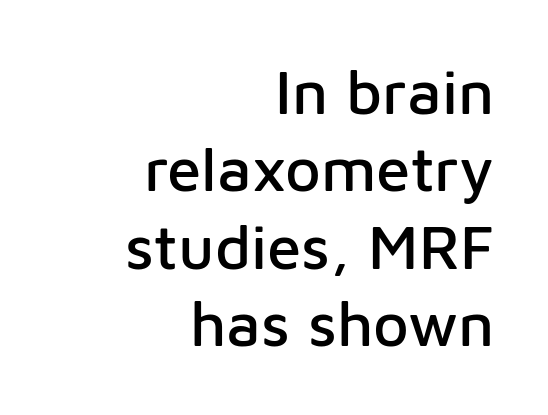
{"serif": "no", "italic": "no", "width": "normal", "stroke_contrast": "low", "x_height": "medium", "monospaced": "no", "underline": "no", "align": "right", "line_spacing": "normal", "line_spacing_ratio": 1.25, "letter_spacing": "normal", "letter_spacing_em": 0.0, "glyph_px": 62}
